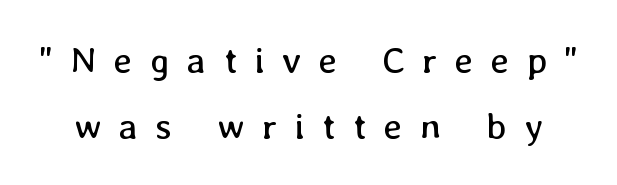
Q: Is the text bold? A: No.
Q: Is the text italic (slanted)? A: No, it is upright.
Q: Is the text underlined? A: No.
Q: Is the spacing between letters normal or unusually wide? A: Unusually wide.
Q: Width (condensed, normal, or wide)? A: Normal.
Q: Stroke contrast? A: Low.
Q: x-height? A: Medium.
Q: Monospaced? A: No.
